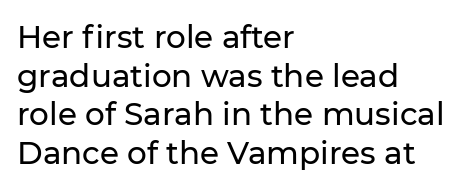
{"serif": "no", "italic": "no", "width": "normal", "stroke_contrast": "low", "x_height": "medium", "monospaced": "no", "underline": "no", "align": "left", "line_spacing": "normal", "line_spacing_ratio": 1.25, "letter_spacing": "normal", "letter_spacing_em": 0.0, "glyph_px": 31}
